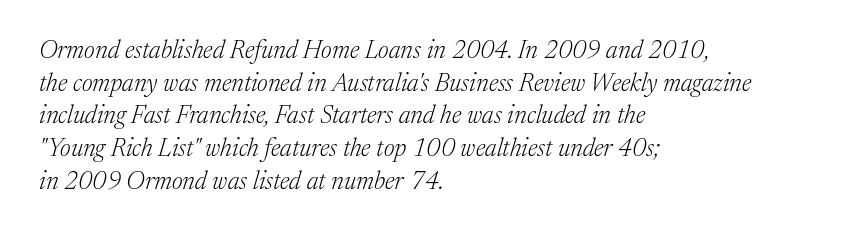
Q: Is the text bold? A: No.
Q: Is the text italic (slanted)? A: Yes, it leans right by about 17 degrees.
Q: Is the text underlined? A: No.
Q: How is the paragraph aligned? A: Left-aligned.
Q: Is the spacing between letters normal or unusually wide? A: Normal.
Q: Is the spacing between lines tight, normal or loose? A: Normal.
